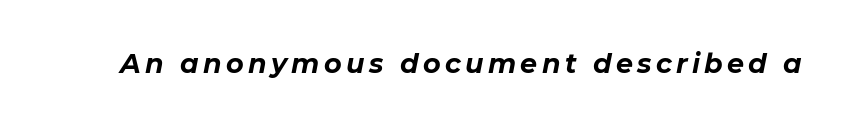
{"italic": "yes", "lean": "right", "slant_degrees": 11, "bold": "yes", "underline": "no", "glyph_px": 27}
